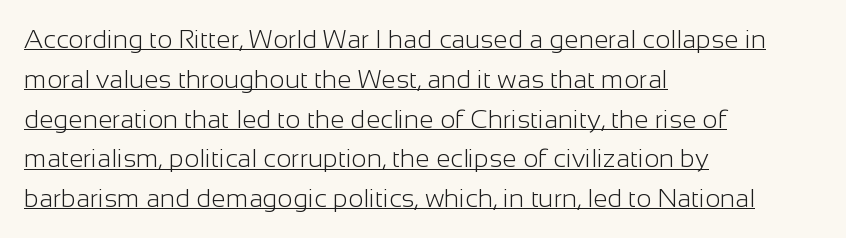
The rendering uses a moderate line-height, typical for paragraphs. The passage shown has conventional tracking throughout. The letters stand straight up with perfectly vertical stems. The rendering anchors every line to the left-hand side. Honestly, the underline is the first thing you notice here.
